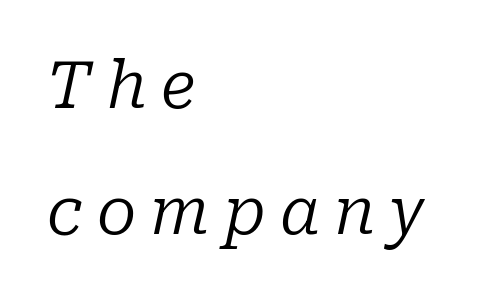
The rendering uses natural spacing where letterforms have individual widths. Characters follow at a spacing far wider than the type designer built in. The text was rendered using a seriffed face with decorative stroke endings. Would a proofreader flag this as italicized? Yes.
